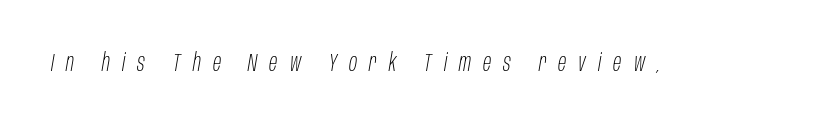
The tracking jumps out immediately: characters are airy and widely separated. The face looks like a standard text weight, possibly lighter. An italicized treatment has been applied to the whole sample. Words float on clear page, feet unadorned.
